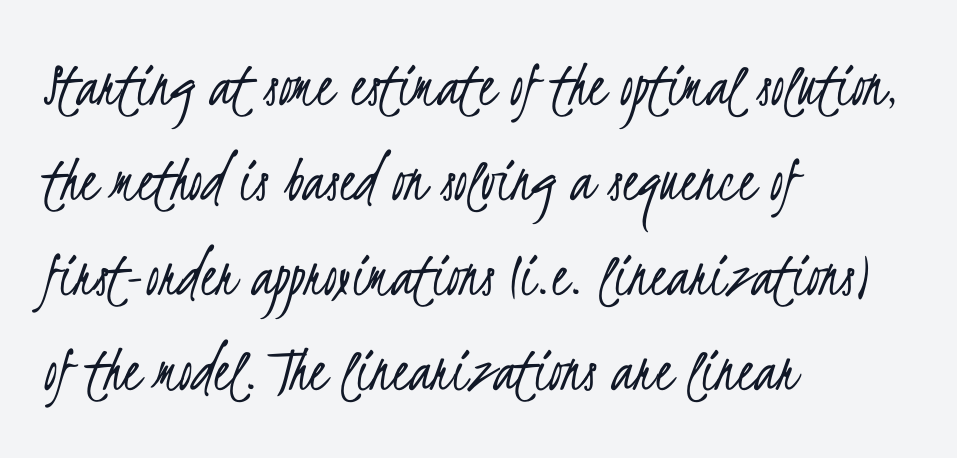
{"serif": "no", "bold": "no", "weight": "light", "width": "condensed", "stroke_contrast": "low", "x_height": "small", "monospaced": "no", "underline": "no", "align": "left", "line_spacing": "normal", "line_spacing_ratio": 1.44, "letter_spacing": "normal", "letter_spacing_em": 0.0, "glyph_px": 66}
